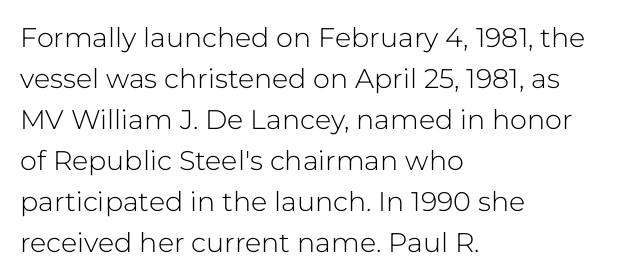
Q: Is the text bold? A: No.
Q: Is the text italic (slanted)? A: No, it is upright.
Q: Is the text underlined? A: No.
Q: How is the paragraph aligned? A: Left-aligned.
Q: Is the spacing between letters normal or unusually wide? A: Normal.
Q: Is the spacing between lines tight, normal or loose? A: Normal.
